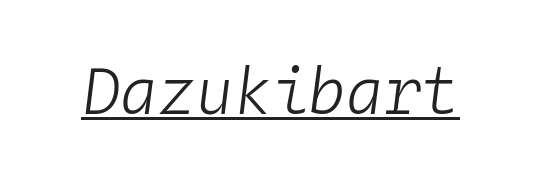
The image shows 63 px light type, italic (leaning right), monospaced; set normal letter spacing, underlined; low stroke contrast and a medium x-height.
